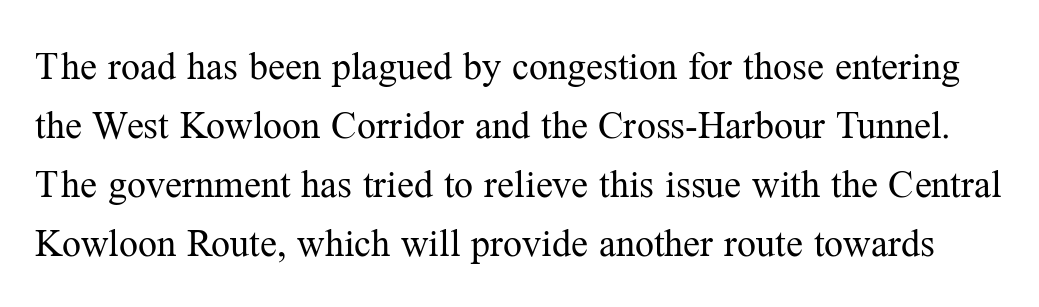
Q: Is the text bold? A: No.
Q: Is the text italic (slanted)? A: No, it is upright.
Q: Is the typeface a serif or a sans-serif typeface? A: Serif.
Q: Is the text underlined? A: No.
Q: Is the spacing between letters normal or unusually wide? A: Normal.
Q: Is the spacing between lines tight, normal or loose? A: Normal.
Q: Width (condensed, normal, or wide)? A: Normal.
Q: Stroke contrast? A: Medium.
Q: x-height? A: Medium.
Q: Monospaced? A: No.
